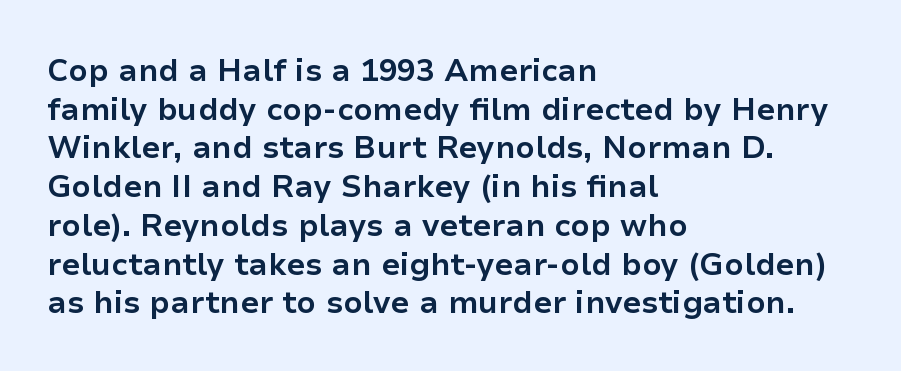
The image shows 31 px bold sans-serif type, upright; set left-aligned, normal line spacing (1.25x), normal letter spacing, not underlined; low stroke contrast and a medium x-height.
